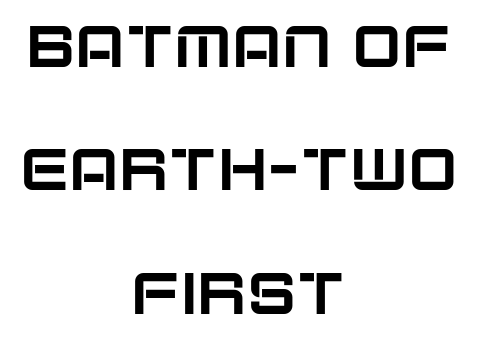
Q: Is the text italic (slanted)? A: No, it is upright.
Q: Is the typeface a serif or a sans-serif typeface? A: Sans-serif.
Q: Is the text underlined? A: No.
Q: How is the paragraph aligned? A: Centered.
Q: Is the spacing between letters normal or unusually wide? A: Normal.
Q: Is the spacing between lines tight, normal or loose? A: Loose.
Q: Width (condensed, normal, or wide)? A: Normal.
Q: Stroke contrast? A: Low.
Q: x-height? A: Large.
Q: Monospaced? A: No.
